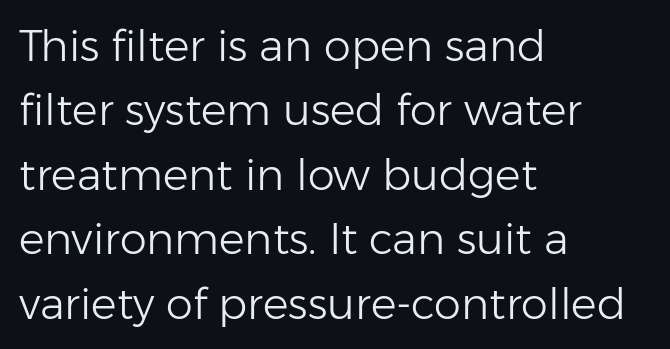
Q: Is the text bold? A: No.
Q: Is the text italic (slanted)? A: No, it is upright.
Q: Is the typeface a serif or a sans-serif typeface? A: Sans-serif.
Q: Is the text underlined? A: No.
Q: How is the paragraph aligned? A: Left-aligned.
Q: Is the spacing between letters normal or unusually wide? A: Normal.
Q: Is the spacing between lines tight, normal or loose? A: Normal.
Q: Width (condensed, normal, or wide)? A: Normal.
Q: Stroke contrast? A: Low.
Q: x-height? A: Medium.
Q: Monospaced? A: No.
